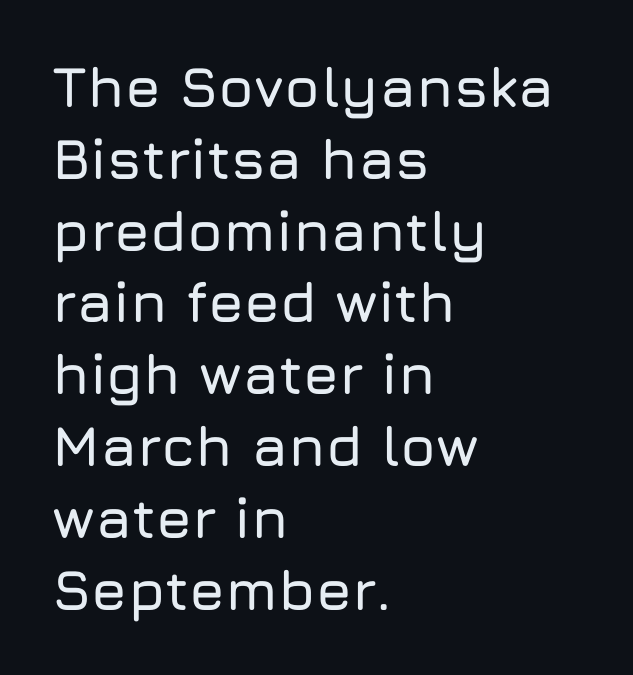
{"serif": "no", "italic": "no", "width": "normal", "stroke_contrast": "low", "x_height": "medium", "monospaced": "no", "underline": "no", "align": "left", "line_spacing": "normal", "line_spacing_ratio": 1.26, "letter_spacing": "normal", "letter_spacing_em": 0.0, "glyph_px": 57}
